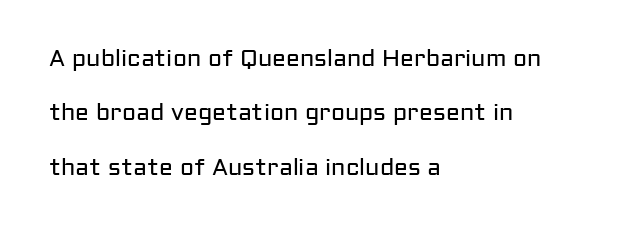
Nobody touched the tracking dial on this one. Clear beneath every line of the passage. On a weight scale, this lands at 450 or below. Interline gaps are noticeably wide in this sample. The lettering holds an erect, upright posture throughout. Horizontally, the lines are justified to the leading edge only.
